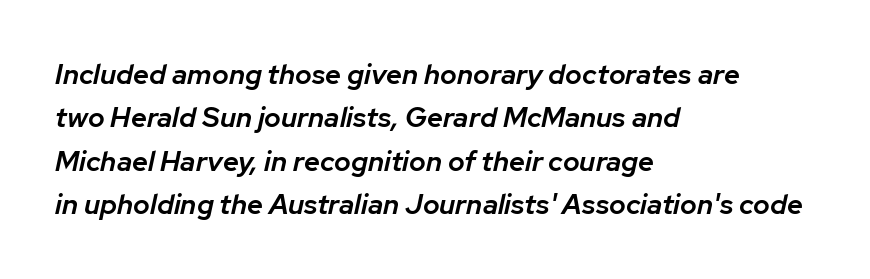
The image shows 28 px semibold type, italic (leaning right); set left-aligned, normal line spacing (1.55x), normal letter spacing, not underlined; low stroke contrast and a medium x-height.
